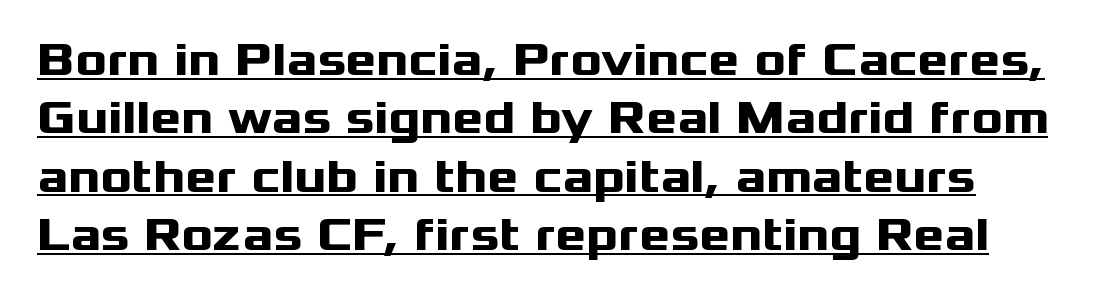
{"serif": "no", "italic": "no", "bold": "yes", "weight": "heavy", "width": "wide", "stroke_contrast": "medium", "x_height": "medium", "monospaced": "no", "underline": "yes", "line_spacing_ratio": 1.24, "letter_spacing": "normal", "letter_spacing_em": 0.0, "glyph_px": 47}
